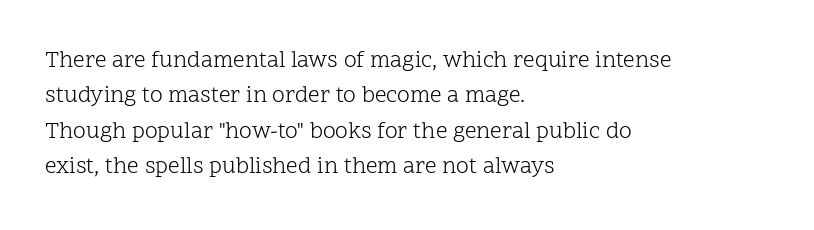
The face looks like a standard text weight, possibly lighter. Vertical strokes here are truly vertical. These lines keep a tight, regular rhythm from letter to letter. Leading matches the norm, producing a regular column. Left-aligned paragraph, ragged on the right. The space directly below the letters is spotless.
